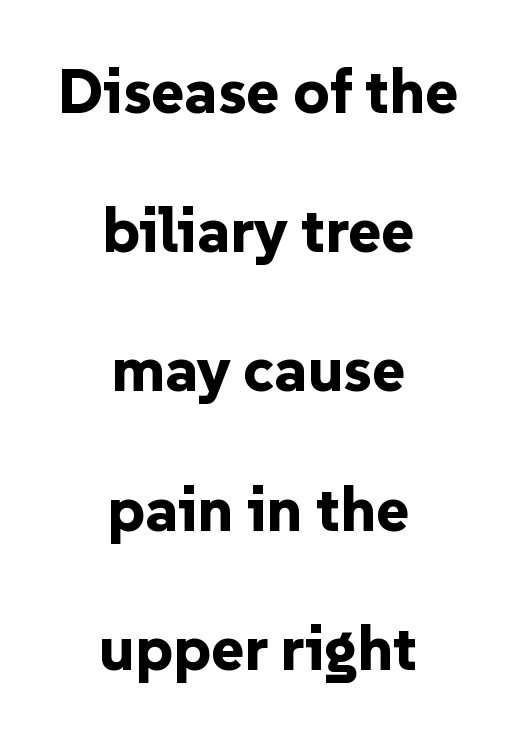
Examine the stroke ends and you'll find no serifs. You could call the tracking neutral — neither tight nor loose. What weight is shown? A full bold with thick strokes. Every row of glyphs is offset so its center matches the block's center.
